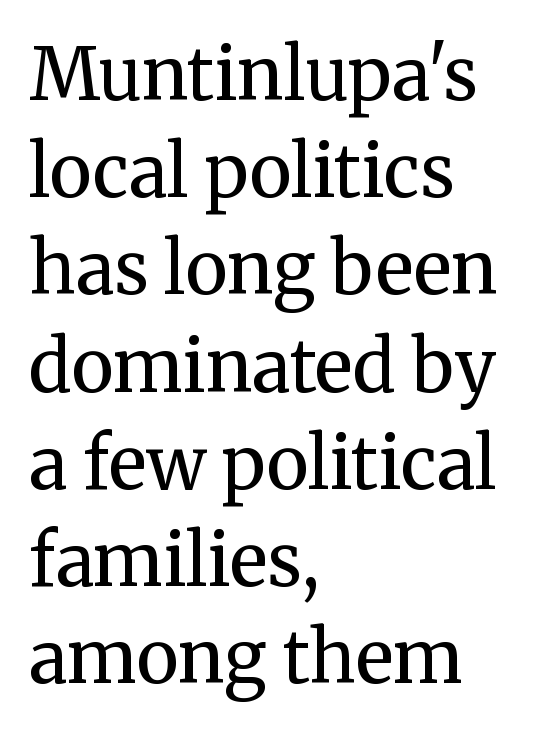
{"serif": "yes", "italic": "no", "bold": "no", "weight": "regular", "width": "normal", "stroke_contrast": "medium", "x_height": "medium", "monospaced": "no", "underline": "no", "align": "left", "line_spacing": "normal", "line_spacing_ratio": 1.35, "letter_spacing": "normal", "letter_spacing_em": 0.0, "glyph_px": 72}
